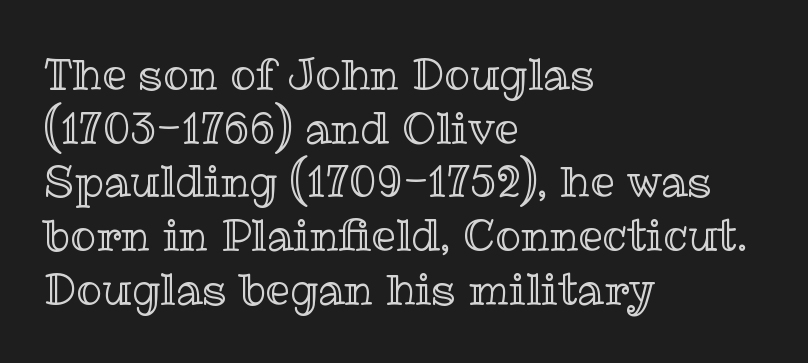
Q: Is the text italic (slanted)? A: No, it is upright.
Q: Is the text underlined? A: No.
Q: How is the paragraph aligned? A: Left-aligned.
Q: Is the spacing between letters normal or unusually wide? A: Normal.
Q: Is the spacing between lines tight, normal or loose? A: Normal.
Q: Width (condensed, normal, or wide)? A: Normal.
Q: x-height? A: Medium.
Q: Monospaced? A: No.
